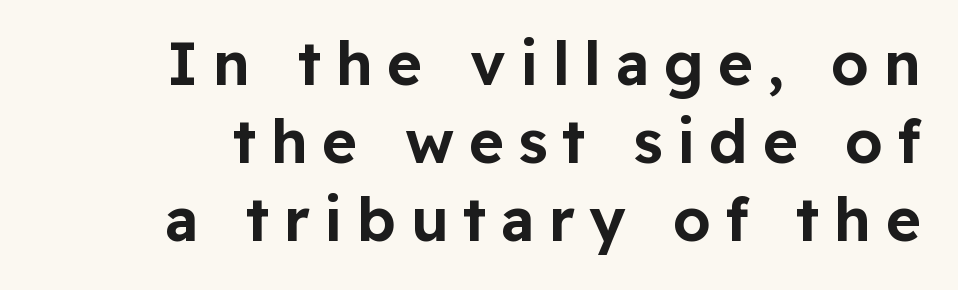
The face used here is rendered with a markedly widened letterfit. Italic: no, the glyphs are upright roman. A normal amount of white space separates one row of letters from the next. The text was rendered using a sans face with plain stroke endings. Proportional: the letters do not fall into vertical columns.
